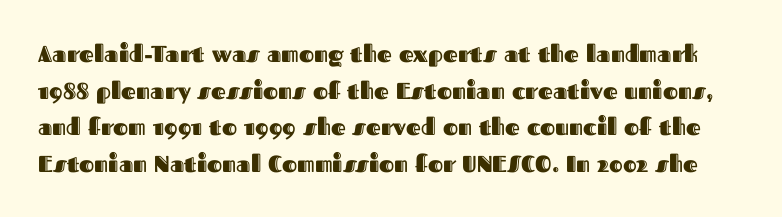
The image shows 23 px text type, upright; set normal line spacing (1.59x), normal letter spacing, not underlined.
